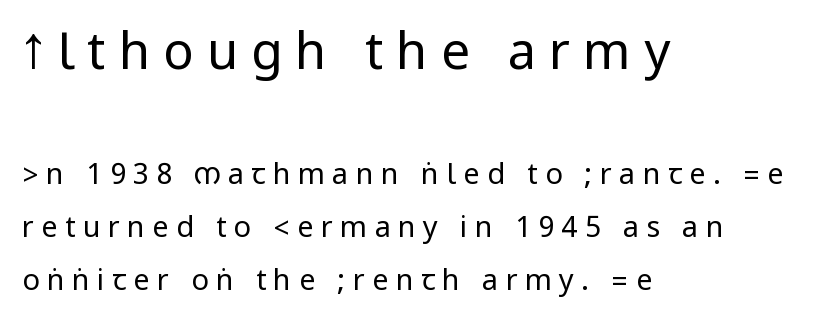
{"serif": "no", "italic": "no", "bold": "no", "weight": "regular", "width": "condensed", "stroke_contrast": "low", "underline": "no", "align": "left", "line_spacing_ratio": 1.84, "letter_spacing": "wide", "letter_spacing_em": 0.25, "larger_block": "first", "size_ratio": 1.76, "glyph_px": 51}
